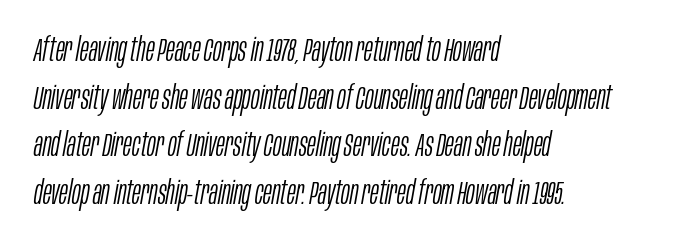
The gaps between neighbouring characters are ordinary and unremarkable. In CSS terms this would be text-align: left. What's the leading like? Ordinary, nothing unusual. A bare baseline throughout the passage. Is this a fixed-width face? No — the glyphs have proportional, varying widths. The weight tops out at a normal text grade.
